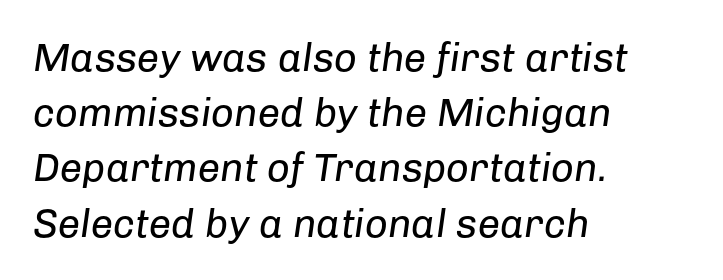
Q: Is the text bold? A: No.
Q: Is the text italic (slanted)? A: Yes, it leans right by about 8 degrees.
Q: Is the text underlined? A: No.
Q: How is the paragraph aligned? A: Left-aligned.
Q: Is the spacing between letters normal or unusually wide? A: Normal.
Q: Is the spacing between lines tight, normal or loose? A: Normal.
Q: Width (condensed, normal, or wide)? A: Normal.
Q: Stroke contrast? A: Low.
Q: x-height? A: Medium.
Q: Monospaced? A: No.
